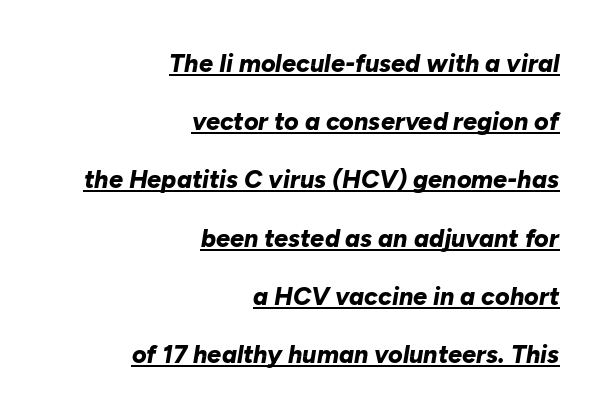
Is the type slanted? Yes — the strokes lean at a clear angle. The leading is generous, giving the passage an open texture. The paragraph has a hard right edge and a soft left edge. The horizontal fit of the characters is conventional and even. Does a line run under the words? Yes, clearly.
